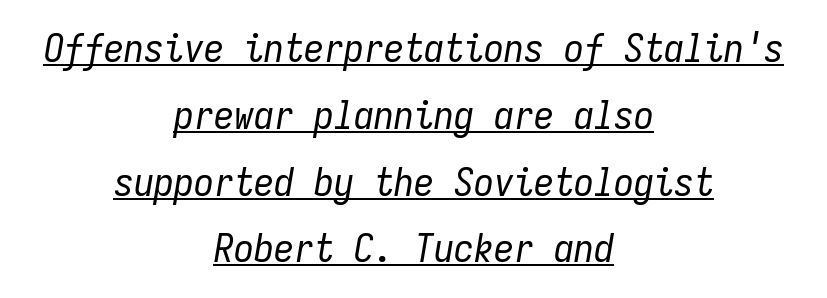
The image shows 40 px regular-weight, condensed type, italic (leaning right), monospaced; set centered, normal line spacing (1.67x), normal letter spacing, underlined; low stroke contrast and a medium x-height.
